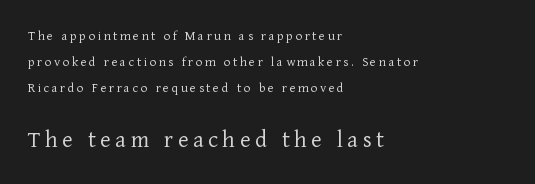
The image shows 25 px text type, upright; set left-aligned, line spacing 1.86x, not underlined; the second (bottom) block is 1.79x larger.
